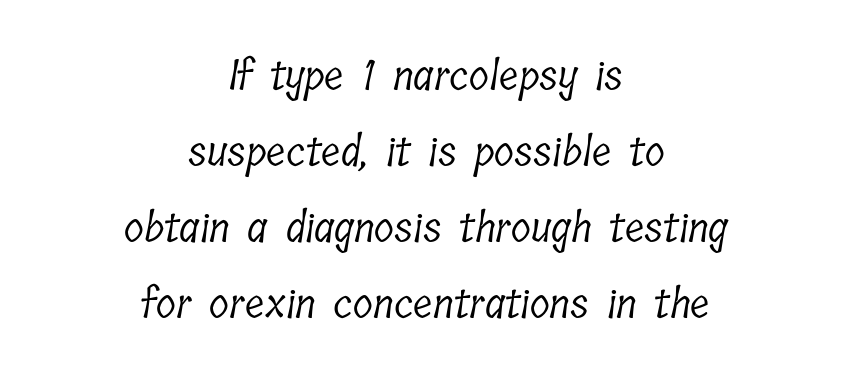
The image shows 41 px light, condensed serif type; set centered, line spacing 1.85x, normal letter spacing, not underlined; low stroke contrast and a medium x-height.
